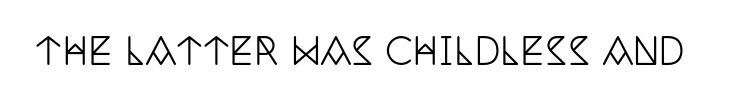
{"serif": "yes", "italic": "no", "width": "condensed", "stroke_contrast": "low", "x_height": "large", "monospaced": "no", "underline": "no", "letter_spacing": "normal", "letter_spacing_em": 0.0, "glyph_px": 36}
